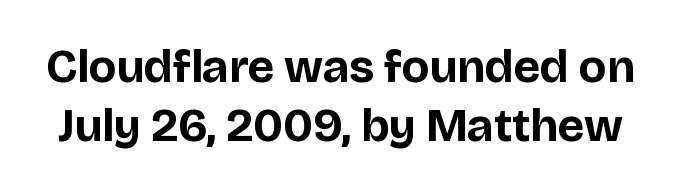
{"serif": "no", "italic": "no", "bold": "yes", "weight": "bold", "width": "normal", "stroke_contrast": "low", "x_height": "large", "monospaced": "no", "underline": "no", "line_spacing": "normal", "line_spacing_ratio": 1.26, "letter_spacing": "normal", "letter_spacing_em": 0.0, "glyph_px": 47}
